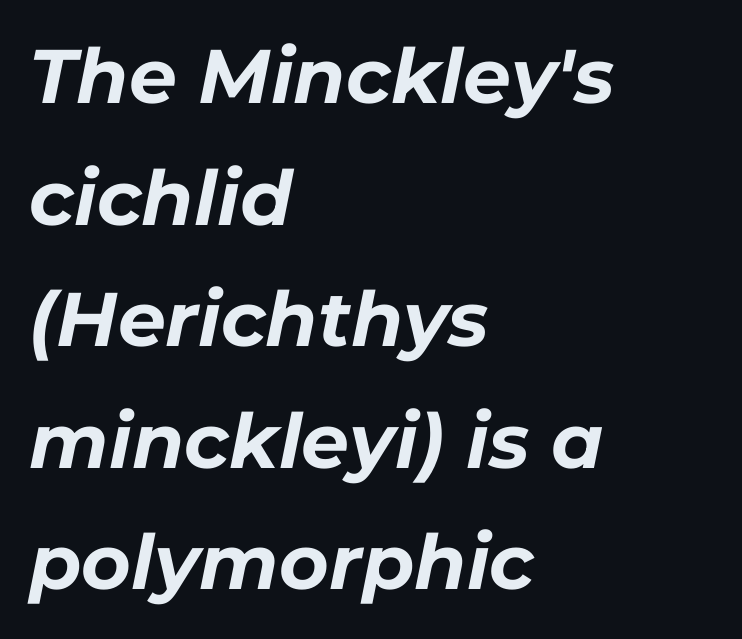
{"italic": "yes", "lean": "right", "slant_degrees": 11, "bold": "yes", "weight": "bold", "width": "normal", "stroke_contrast": "low", "x_height": "medium", "monospaced": "no", "underline": "no", "align": "left", "line_spacing": "normal", "line_spacing_ratio": 1.6, "letter_spacing": "normal", "letter_spacing_em": 0.0, "glyph_px": 76}
